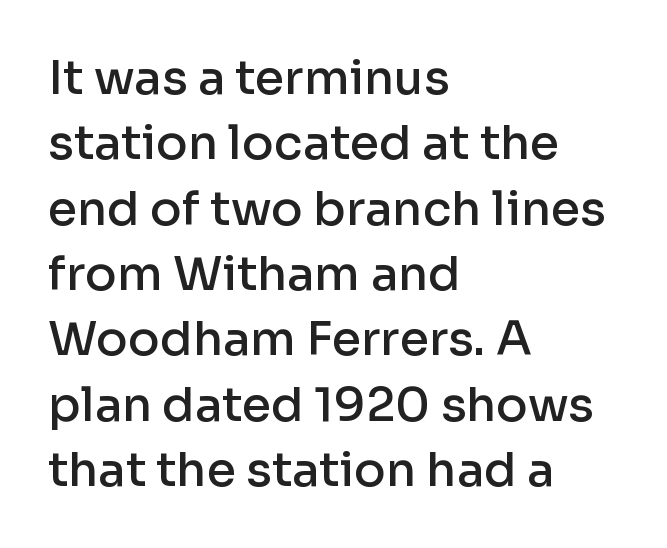
{"serif": "no", "italic": "no", "bold": "semi", "weight": "semibold", "width": "normal", "stroke_contrast": "low", "x_height": "medium", "monospaced": "no", "underline": "no", "align": "left", "line_spacing": "normal", "line_spacing_ratio": 1.39, "letter_spacing": "normal", "letter_spacing_em": 0.0, "glyph_px": 47}
